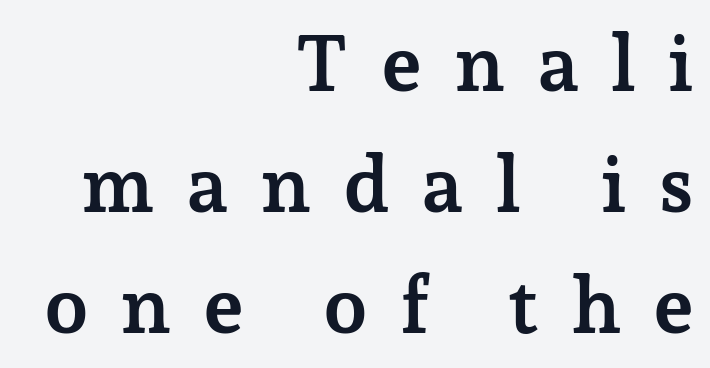
Q: Is the text bold? A: Yes.
Q: Is the text italic (slanted)? A: No, it is upright.
Q: Is the typeface a serif or a sans-serif typeface? A: Serif.
Q: Is the text underlined? A: No.
Q: How is the paragraph aligned? A: Right-aligned.
Q: Is the spacing between letters normal or unusually wide? A: Unusually wide.
Q: Is the spacing between lines tight, normal or loose? A: Normal.
Q: Width (condensed, normal, or wide)? A: Normal.
Q: Stroke contrast? A: Low.
Q: x-height? A: Medium.
Q: Monospaced? A: No.
